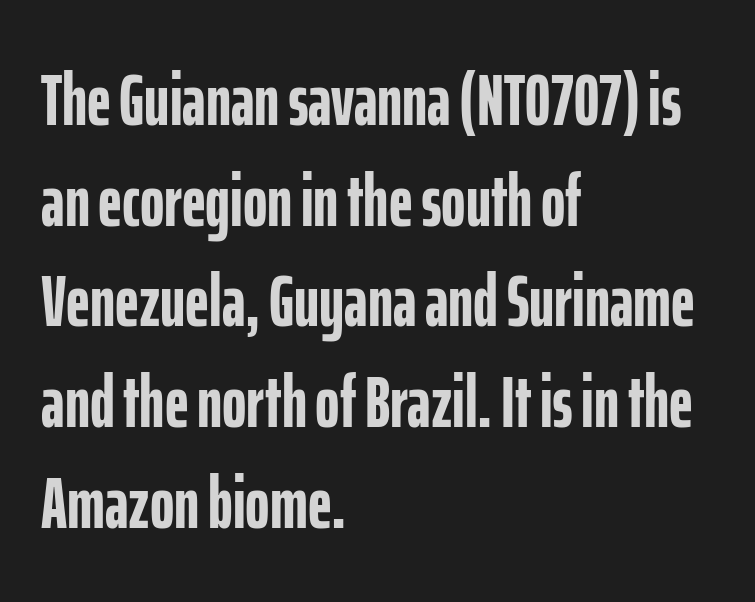
These lines stack with their left ends in a neat column. The passage shown stacks its lines at a standard gap. No italicization has been applied; the sample stays upright. This sample has the flowing, uneven cadence of proportional lettering.
